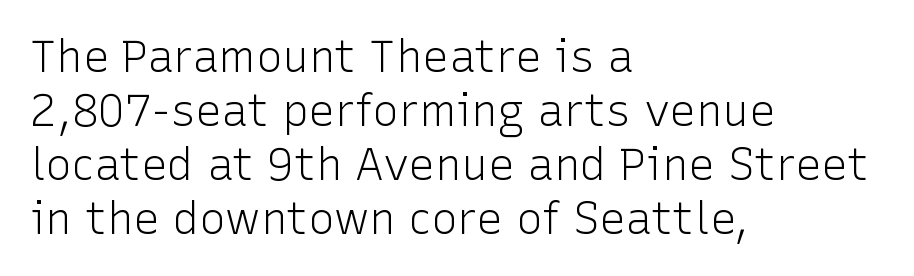
The image shows 44 px light sans-serif type, upright; set left-aligned, line spacing 1.23x, normal letter spacing, not underlined; low stroke contrast and a medium x-height.
